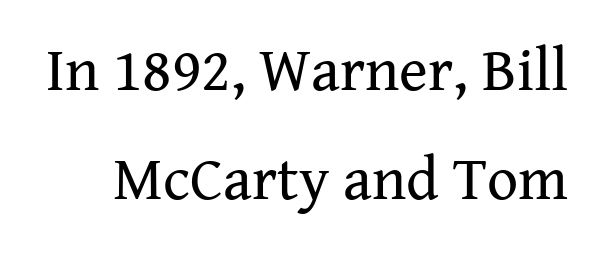
{"serif": "yes", "italic": "no", "bold": "no", "weight": "regular", "width": "normal", "stroke_contrast": "medium", "x_height": "medium", "monospaced": "no", "underline": "no", "line_spacing_ratio": 1.79, "letter_spacing": "normal", "letter_spacing_em": 0.0, "glyph_px": 61}
